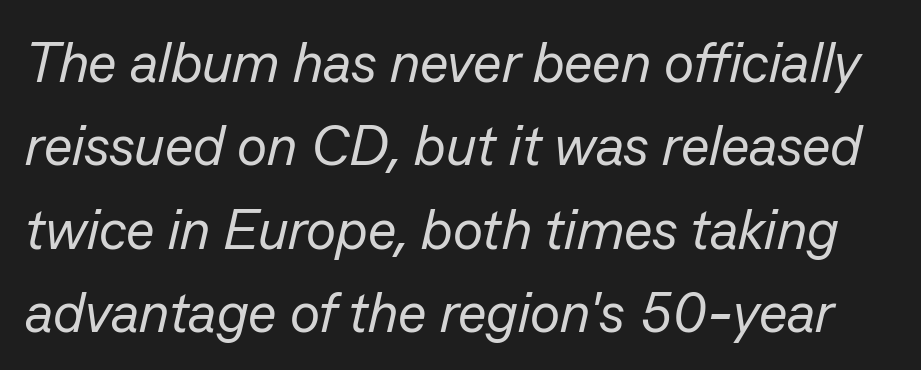
The image shows 56 px regular-weight type, italic (leaning right); set normal line spacing (1.49x), normal letter spacing, not underlined; low stroke contrast and a medium x-height.
